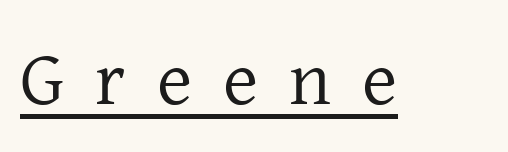
Q: Is the text bold? A: No.
Q: Is the text italic (slanted)? A: No, it is upright.
Q: Is the typeface a serif or a sans-serif typeface? A: Serif.
Q: Is the text underlined? A: Yes.
Q: Is the spacing between letters normal or unusually wide? A: Unusually wide.
Q: Width (condensed, normal, or wide)? A: Normal.
Q: Stroke contrast? A: Low.
Q: x-height? A: Medium.
Q: Monospaced? A: No.
